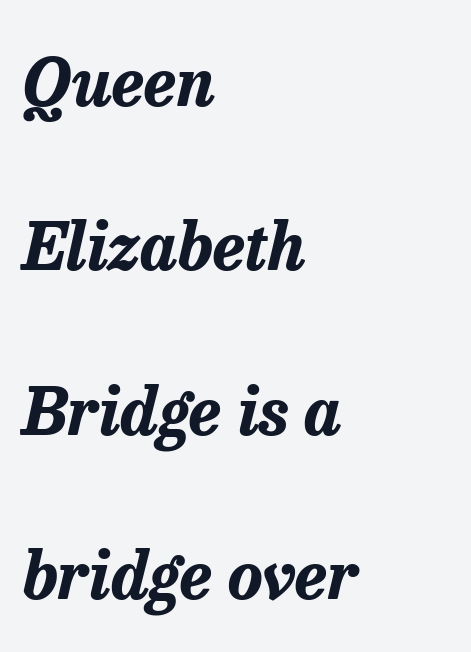
The image shows 66 px bold type, italic (leaning right); set left-aligned, loose line spacing (2.49x), normal letter spacing, not underlined; low stroke contrast and a medium x-height.
